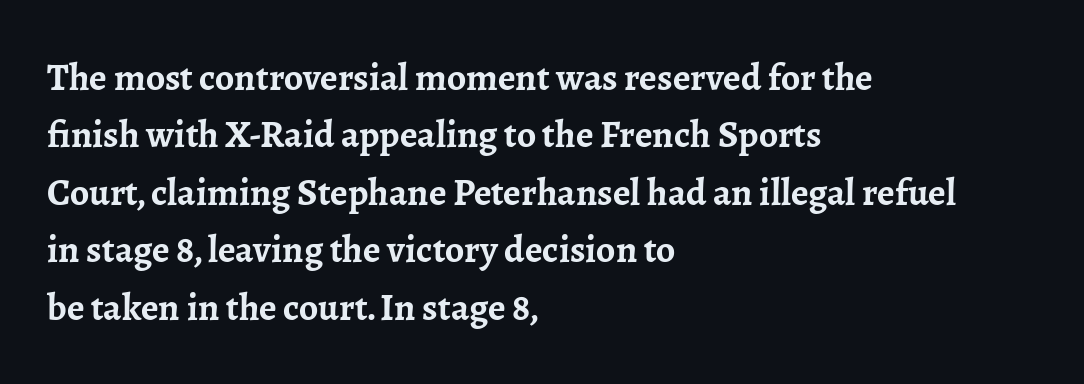
{"serif": "yes", "italic": "no", "bold": "yes", "weight": "semibold", "width": "normal", "stroke_contrast": "low", "x_height": "medium", "monospaced": "no", "underline": "no", "align": "left", "line_spacing": "normal", "line_spacing_ratio": 1.51, "letter_spacing": "normal", "letter_spacing_em": 0.0, "glyph_px": 38}
